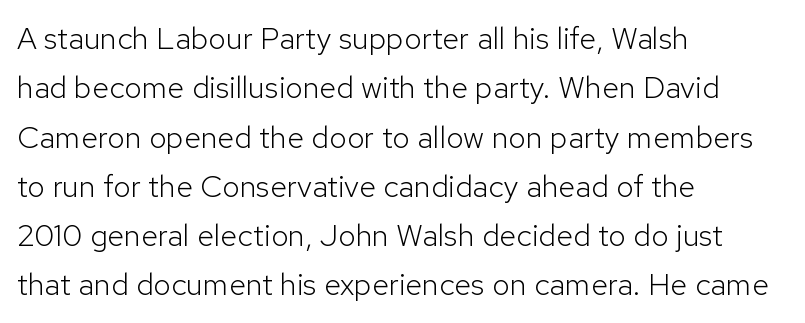
{"serif": "no", "italic": "no", "bold": "no", "weight": "light", "width": "normal", "stroke_contrast": "low", "x_height": "medium", "monospaced": "no", "underline": "no", "align": "left", "line_spacing": "normal", "line_spacing_ratio": 1.59, "letter_spacing": "normal", "letter_spacing_em": 0.0, "glyph_px": 31}
